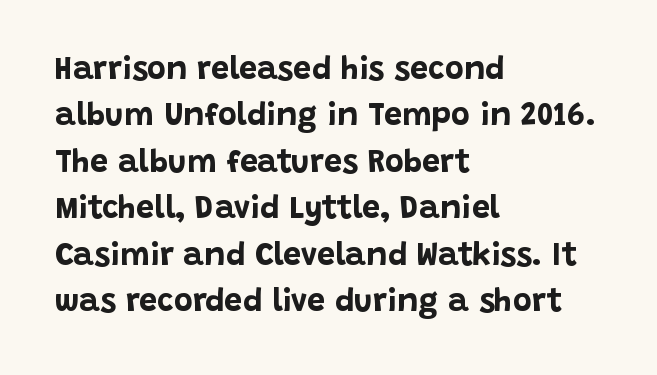
The image shows 32 px bold sans-serif type, upright; set left-aligned, normal line spacing (1.45x), normal letter spacing, not underlined; low stroke contrast and a large x-height.
